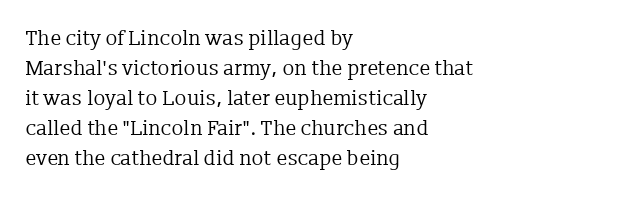
Q: Is the text bold? A: No.
Q: Is the text italic (slanted)? A: No, it is upright.
Q: Is the text underlined? A: No.
Q: How is the paragraph aligned? A: Left-aligned.
Q: Is the spacing between letters normal or unusually wide? A: Normal.
Q: Is the spacing between lines tight, normal or loose? A: Normal.
